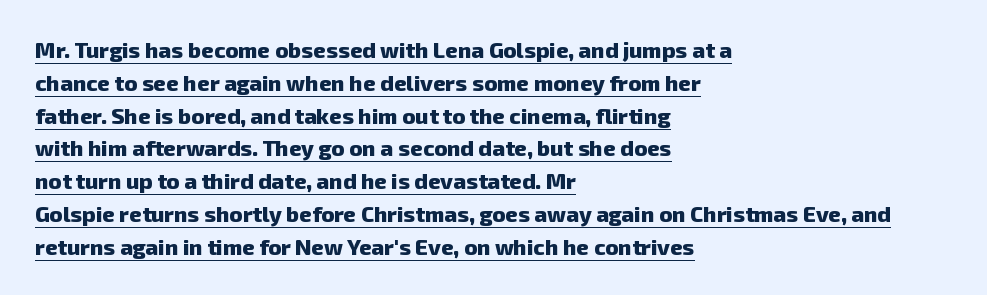
The image shows 22 px bold type; set left-aligned, normal line spacing (1.49x), normal letter spacing, underlined.
